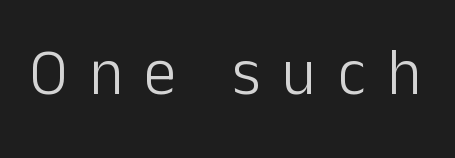
{"serif": "no", "italic": "no", "bold": "no", "weight": "light", "width": "normal", "stroke_contrast": "low", "x_height": "medium", "monospaced": "no", "underline": "no", "letter_spacing": "wide", "letter_spacing_em": 0.33, "glyph_px": 65}
